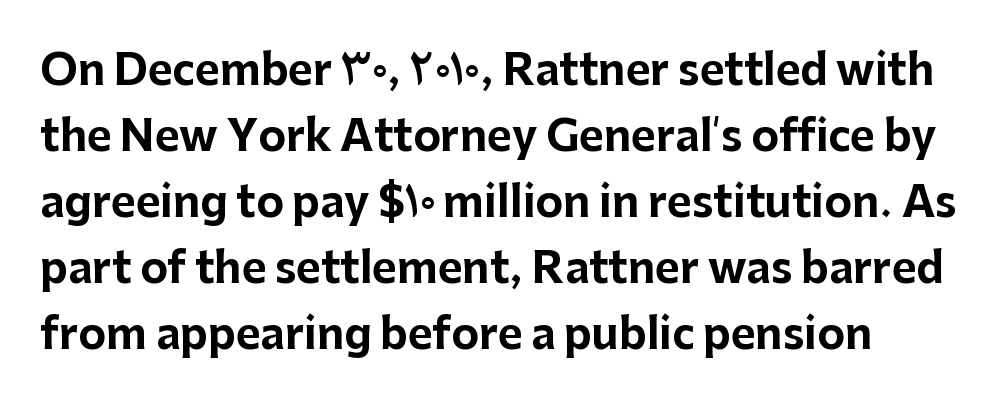
The letters carry no serifs — their stems end cleanly without finishing strokes. On the weight axis this lands at bold, roughly 700. The passage shown is not underscored anywhere. The lines sit at an ordinary, default distance from one another.
